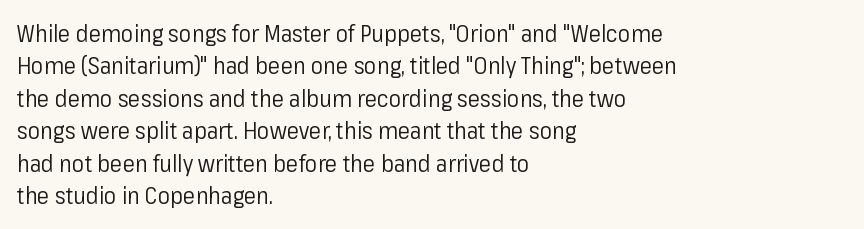
The tracking reads as untouched default to a designer's eye. Layout note: lines flush left. Students, observe: this is what conventionally led text looks like. Underline: absent.
